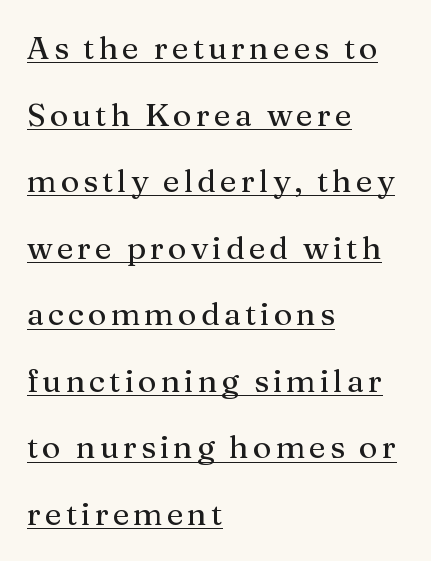
{"serif": "yes", "italic": "no", "width": "normal", "stroke_contrast": "medium", "x_height": "medium", "monospaced": "no", "underline": "yes", "align": "left", "line_spacing": "loose", "line_spacing_ratio": 2.08, "glyph_px": 32}
